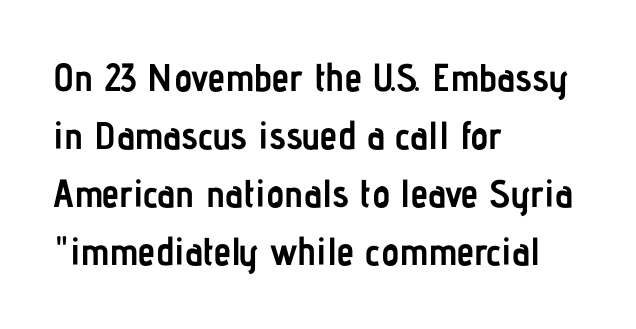
{"serif": "no", "italic": "no", "bold": "yes", "weight": "semibold", "width": "condensed", "stroke_contrast": "low", "x_height": "medium", "monospaced": "no", "underline": "no", "align": "left", "line_spacing": "normal", "line_spacing_ratio": 1.49, "letter_spacing": "normal", "letter_spacing_em": 0.0, "glyph_px": 39}
